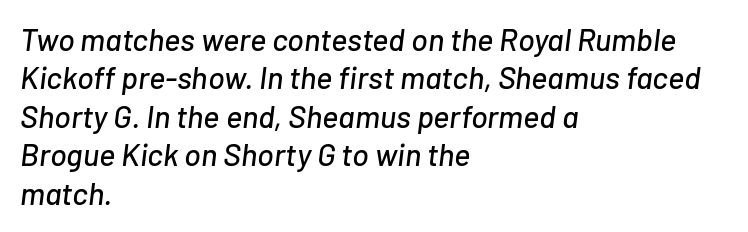
{"italic": "yes", "lean": "right", "slant_degrees": 7, "width": "normal", "stroke_contrast": "low", "x_height": "medium", "monospaced": "no", "underline": "no", "align": "left", "line_spacing_ratio": 1.24, "letter_spacing": "normal", "letter_spacing_em": 0.0, "glyph_px": 31}
